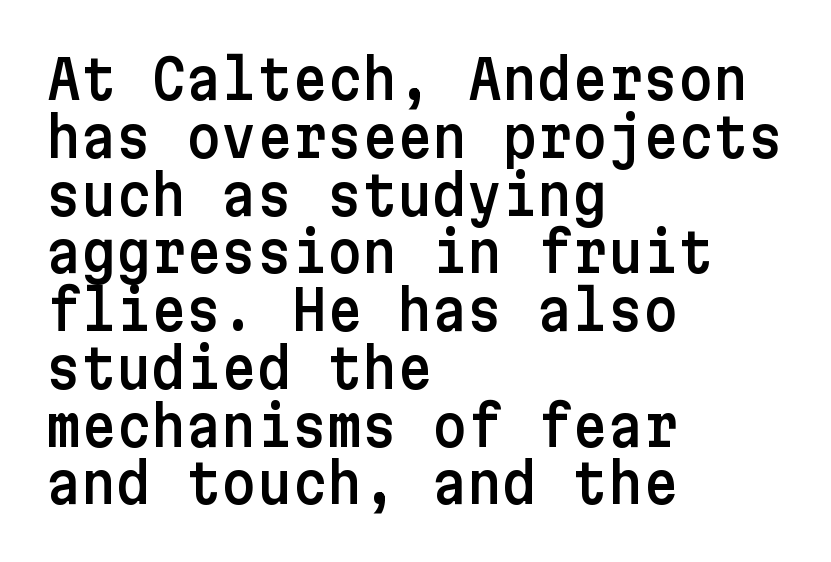
{"serif": "no", "italic": "no", "width": "normal", "stroke_contrast": "low", "x_height": "medium", "underline": "no", "align": "left", "line_spacing": "tight", "line_spacing_ratio": 1.07, "letter_spacing": "normal", "letter_spacing_em": 0.0, "glyph_px": 54}
